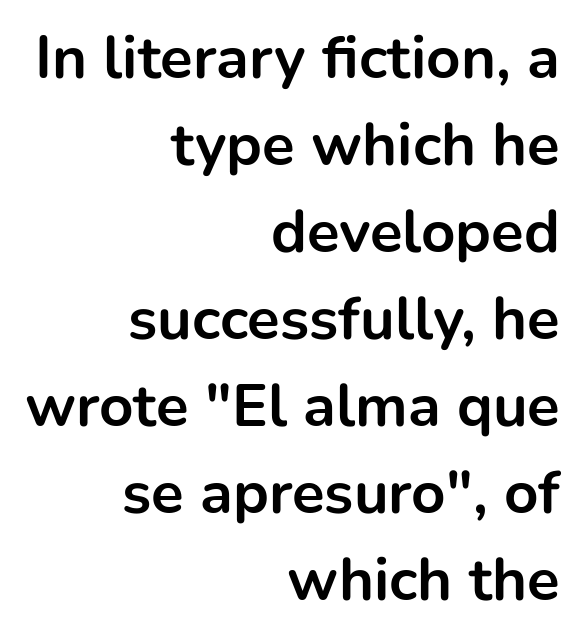
Teacher's note: observe the even right margin — that is flush-right alignment. Here the designer chose a conventional face with non-uniform glyph widths. Serif or sans? Sans — the stroke terminals are bare. The tracking reads as untouched default to a designer's eye. Ascenders rise straight up at ninety degrees.
